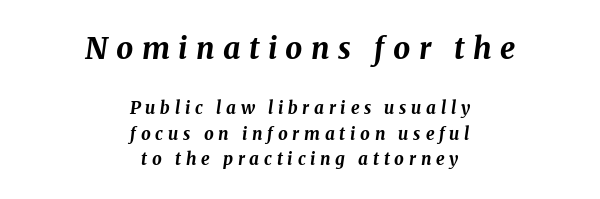
The image shows 30 px bold type, italic (leaning right); set centered, normal line spacing (1.48x), unusually wide letter spacing (+0.28 em), not underlined; the first (top) block is 1.76x larger; medium stroke contrast and a medium x-height.
